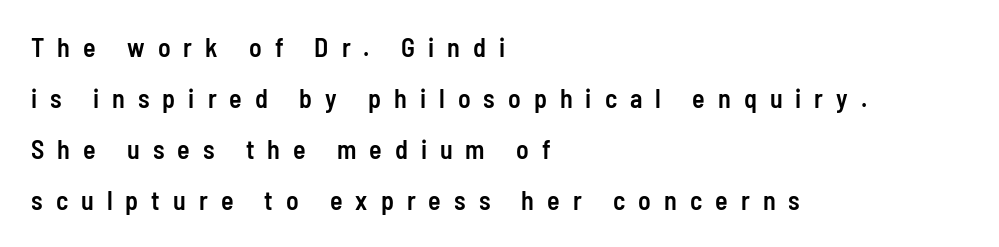
The glyphs are unaccompanied by any horizontal stroke below them. A classic flush-left, rag-right setting is used for this passage. The passage shown is semibold, sitting just below true bold. The letterforms stand isolated, each surrounded by extra space. Notice the wide empty band between every row — that's loose leading.
